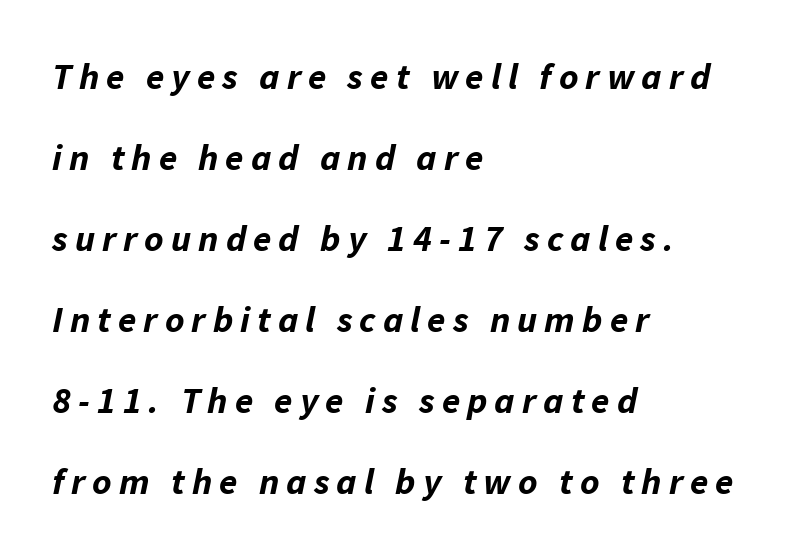
{"italic": "yes", "lean": "right", "slant_degrees": 11, "bold": "yes", "weight": "bold", "width": "normal", "stroke_contrast": "low", "x_height": "medium", "monospaced": "no", "underline": "no", "align": "left", "line_spacing": "loose", "line_spacing_ratio": 2.19, "glyph_px": 37}
